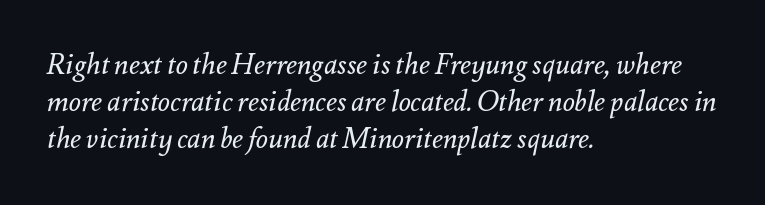
The image shows 28 px regular-weight type, italic (leaning right); set left-aligned, normal line spacing (1.32x), normal letter spacing, not underlined; medium stroke contrast and a small x-height.
